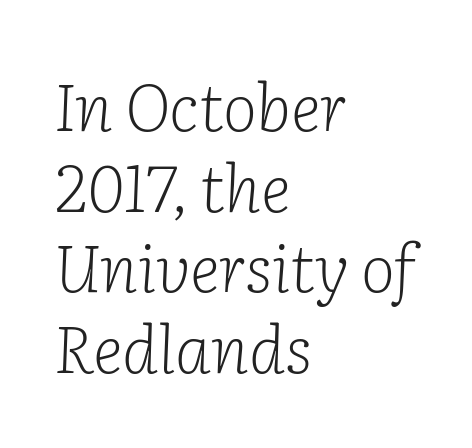
{"serif": "yes", "italic": "yes", "lean": "right", "slant_degrees": 2, "bold": "no", "weight": "light", "width": "normal", "stroke_contrast": "low", "x_height": "medium", "monospaced": "no", "underline": "no", "align": "left", "line_spacing_ratio": 1.24, "letter_spacing": "normal", "letter_spacing_em": 0.0, "glyph_px": 65}
